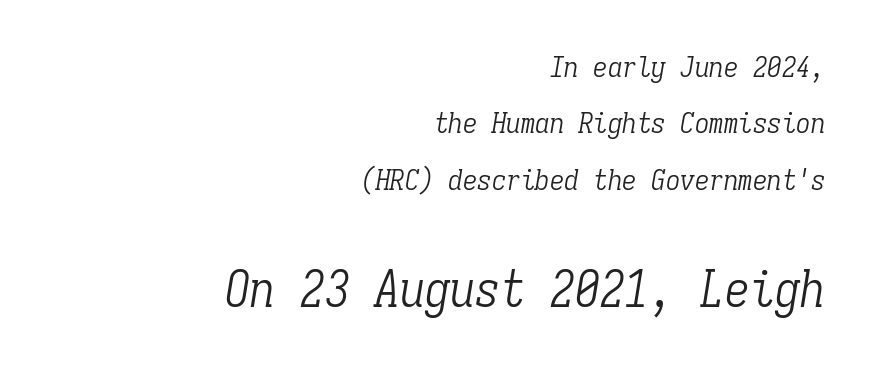
Q: Is the text bold? A: No.
Q: Is the text italic (slanted)? A: Yes, it leans right by about 9 degrees.
Q: Is the typeface a serif or a sans-serif typeface? A: Serif.
Q: Is the text underlined? A: No.
Q: How is the paragraph aligned? A: Right-aligned.
Q: Is the spacing between letters normal or unusually wide? A: Normal.
Q: Is the spacing between lines tight, normal or loose? A: Loose.
Q: Which block of text is set in a larger size, the first (top) or the second (bottom)? A: The second (bottom) one.
Q: Width (condensed, normal, or wide)? A: Condensed.
Q: Stroke contrast? A: Low.
Q: x-height? A: Medium.
Q: Monospaced? A: Yes.
